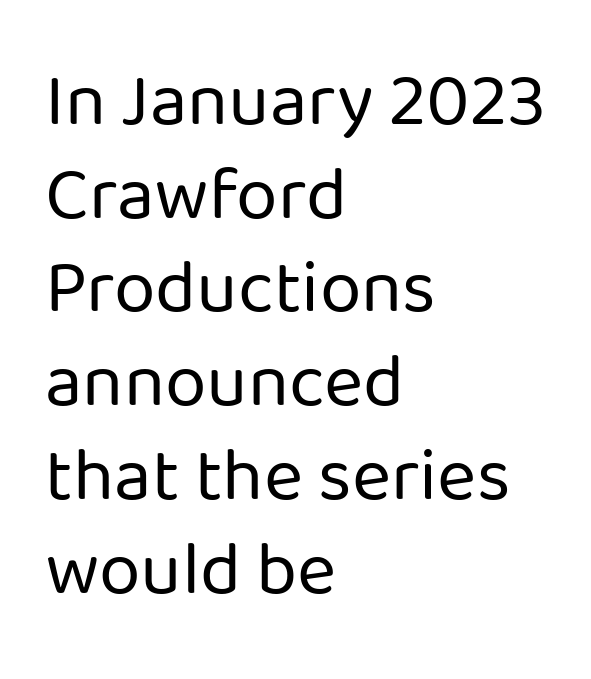
The image shows 75 px regular-weight sans-serif type, upright; set left-aligned, normal line spacing (1.25x), normal letter spacing, not underlined; low stroke contrast and a medium x-height.
